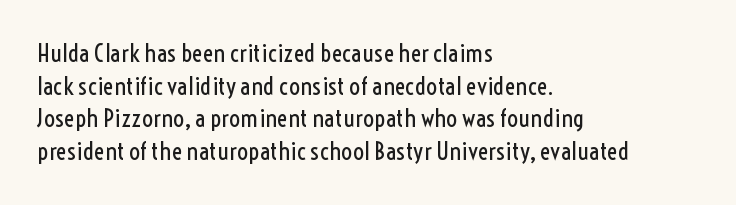
What's the leading like? Ordinary, nothing unusual. The passage shown has conventional tracking throughout. The typography opts for an upright posture over an oblique one. The passage is arranged the way most books set body copy — flush left.
